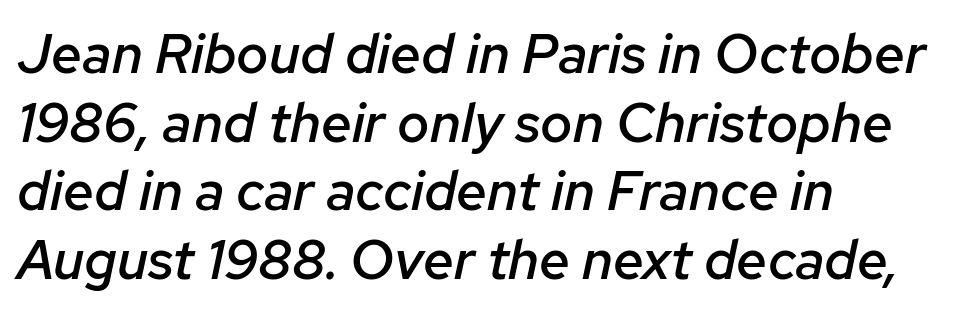
{"italic": "yes", "lean": "right", "slant_degrees": 12, "bold": "semi", "weight": "semibold", "width": "normal", "stroke_contrast": "low", "x_height": "medium", "monospaced": "no", "underline": "no", "align": "left", "line_spacing": "normal", "line_spacing_ratio": 1.25, "letter_spacing": "normal", "letter_spacing_em": 0.0, "glyph_px": 55}
